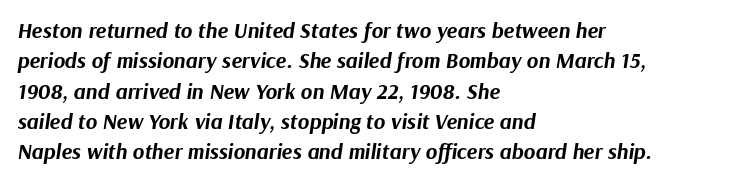
{"italic": "yes", "lean": "right", "slant_degrees": 9, "bold": "yes", "underline": "no", "align": "left", "line_spacing": "normal", "line_spacing_ratio": 1.38, "letter_spacing": "normal", "letter_spacing_em": 0.0, "glyph_px": 22}
